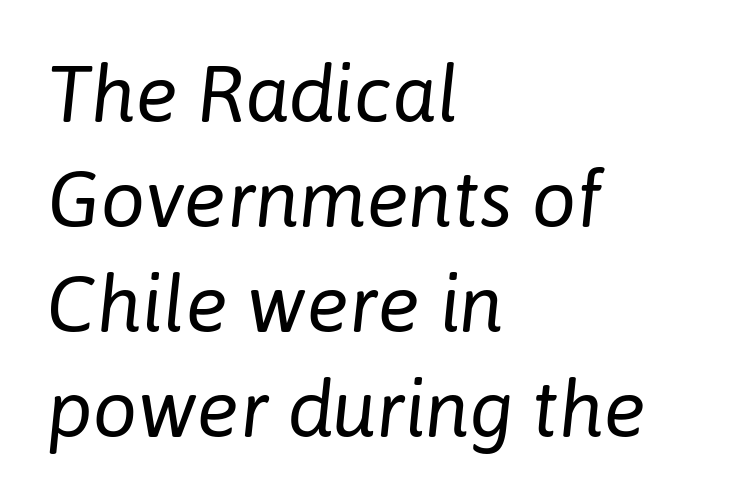
The image shows 79 px regular-weight type, italic (leaning right); set left-aligned, normal line spacing (1.33x), normal letter spacing, not underlined; low stroke contrast and a medium x-height.
